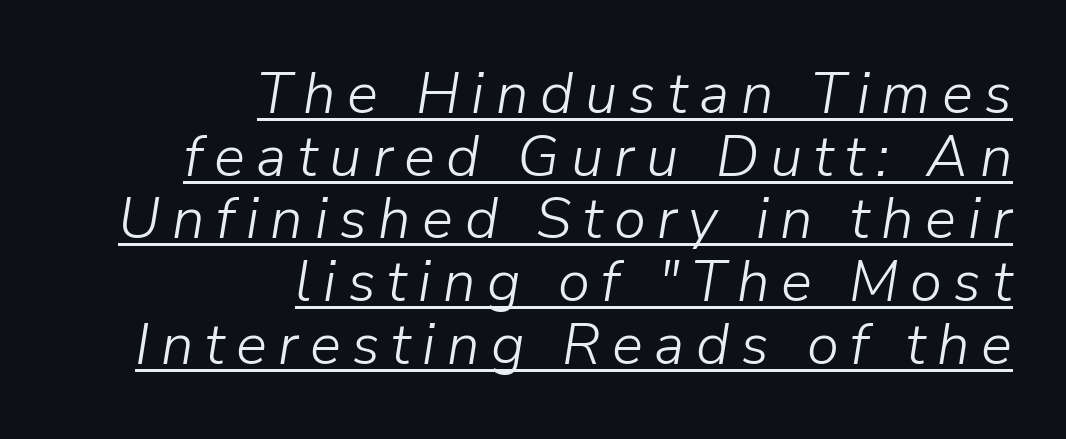
Q: Is the text bold? A: No.
Q: Is the text italic (slanted)? A: Yes, it leans right by about 9 degrees.
Q: Is the text underlined? A: Yes.
Q: How is the paragraph aligned? A: Right-aligned.
Q: Is the spacing between letters normal or unusually wide? A: Unusually wide.
Q: Is the spacing between lines tight, normal or loose? A: Tight.
Q: Width (condensed, normal, or wide)? A: Normal.
Q: Stroke contrast? A: Low.
Q: x-height? A: Medium.
Q: Monospaced? A: No.
